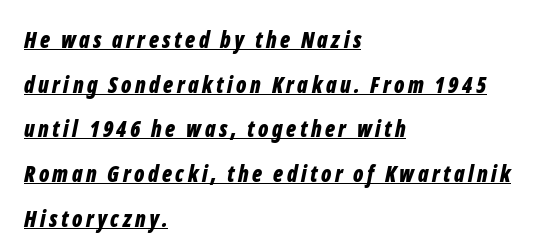
Q: Is the text bold? A: Yes.
Q: Is the text italic (slanted)? A: Yes, it leans right by about 12 degrees.
Q: Is the text underlined? A: Yes.
Q: How is the paragraph aligned? A: Left-aligned.
Q: Is the spacing between lines tight, normal or loose? A: Loose.
